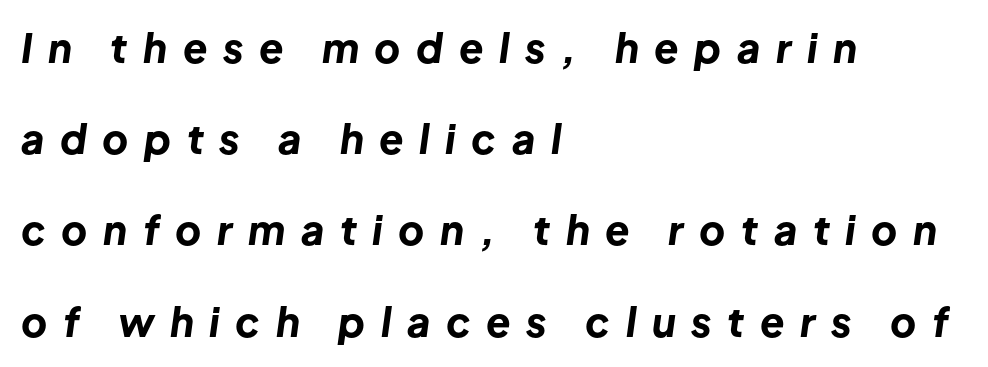
{"italic": "yes", "lean": "right", "slant_degrees": 8, "bold": "yes", "weight": "bold", "width": "normal", "stroke_contrast": "low", "x_height": "medium", "monospaced": "no", "underline": "no", "align": "left", "line_spacing": "loose", "line_spacing_ratio": 2.28, "letter_spacing": "wide", "letter_spacing_em": 0.39, "glyph_px": 40}
